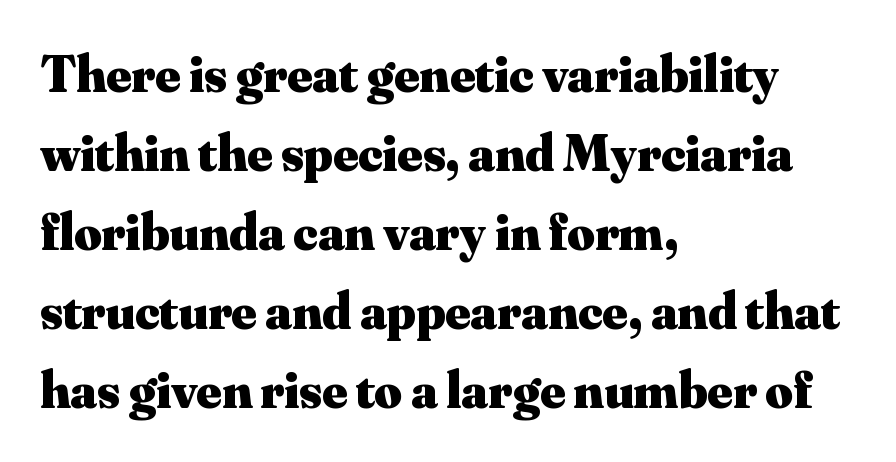
The letters stand upright; this is a roman face. Each letter's strokes conclude with small projecting serifs. Interline gaps are of average width in this sample. Proportional: the letters do not fall into vertical columns. The baseline area is clear. Characters follow at the spacing the type designer built in.
